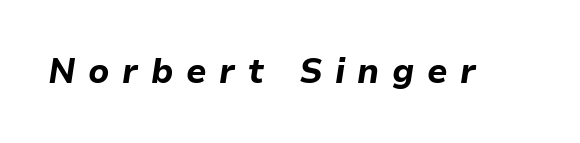
Q: Is the text bold? A: Yes.
Q: Is the text italic (slanted)? A: Yes, it leans right by about 9 degrees.
Q: Is the text underlined? A: No.
Q: Is the spacing between letters normal or unusually wide? A: Unusually wide.
Q: Width (condensed, normal, or wide)? A: Normal.
Q: Stroke contrast? A: Low.
Q: x-height? A: Medium.
Q: Monospaced? A: No.
